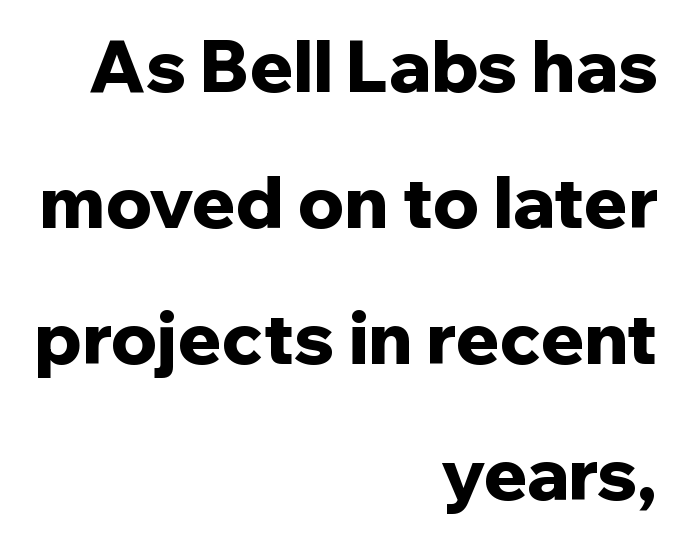
{"serif": "no", "italic": "no", "bold": "yes", "weight": "bold", "width": "normal", "stroke_contrast": "low", "x_height": "medium", "monospaced": "no", "underline": "no", "align": "right", "line_spacing_ratio": 1.89, "letter_spacing": "normal", "letter_spacing_em": 0.0, "glyph_px": 72}
